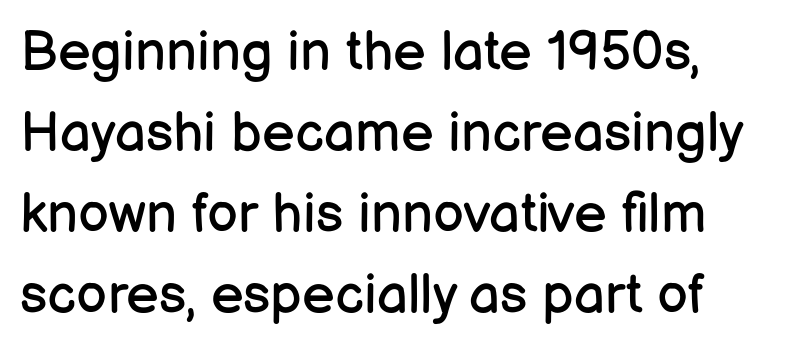
{"serif": "no", "italic": "no", "bold": "no", "weight": "regular", "width": "normal", "stroke_contrast": "low", "x_height": "medium", "monospaced": "no", "underline": "no", "line_spacing": "normal", "line_spacing_ratio": 1.47, "letter_spacing": "normal", "letter_spacing_em": 0.0, "glyph_px": 55}
